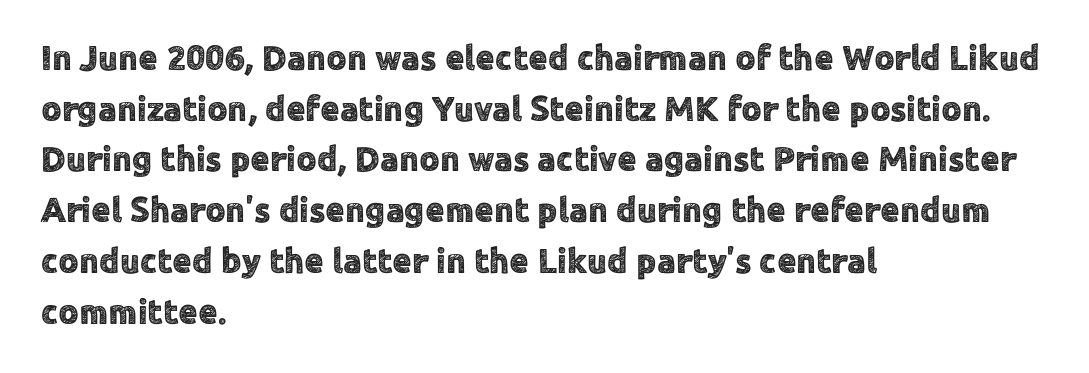
Is there any slant? The stems are plumb. Are there feet on the stems? There aren't — it's a sans. What's the leading like? Ordinary, nothing unusual. The passage shown is typed in a proportional face where columns would drift.
